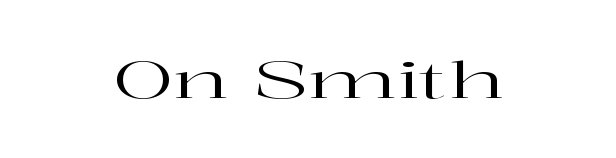
{"serif": "yes", "italic": "no", "width": "wide", "stroke_contrast": "high", "x_height": "medium", "monospaced": "no", "underline": "no", "align": "center", "letter_spacing": "normal", "letter_spacing_em": 0.0, "glyph_px": 50}
